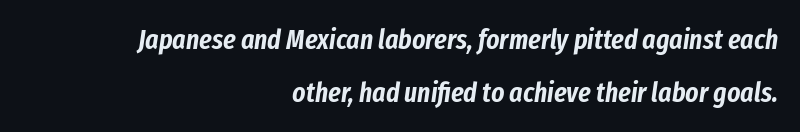
The image shows 28 px condensed type, italic (leaning right); set right-aligned, line spacing 1.88x, normal letter spacing, not underlined; low stroke contrast and a medium x-height.
